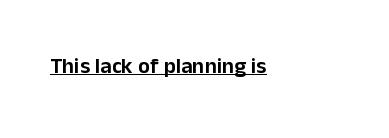
The font's upright variant was chosen for this text. Honestly, the underline is the first thing you notice here. You could call the tracking neutral — neither tight nor loose. A student would call this left alignment; a typographer would say flush left, rag right.
